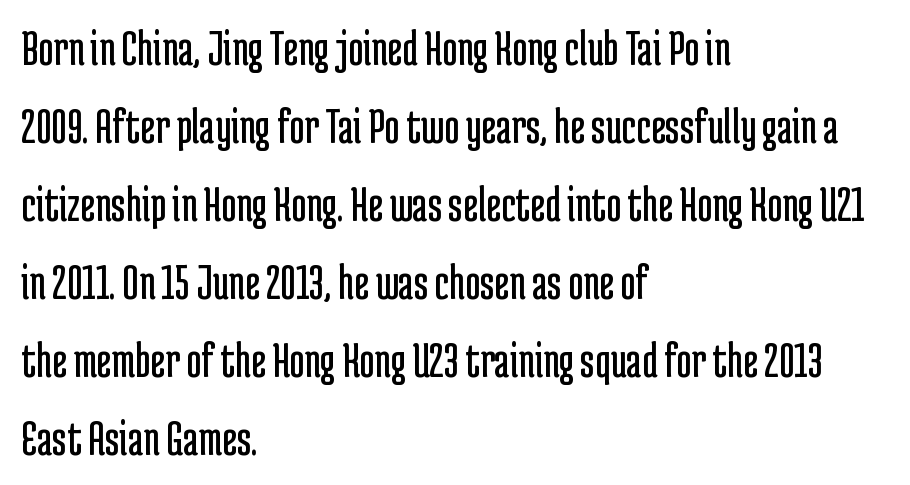
Q: Is the text bold? A: No.
Q: Is the text italic (slanted)? A: No, it is upright.
Q: Is the typeface a serif or a sans-serif typeface? A: Sans-serif.
Q: Is the text underlined? A: No.
Q: How is the paragraph aligned? A: Left-aligned.
Q: Is the spacing between letters normal or unusually wide? A: Normal.
Q: Is the spacing between lines tight, normal or loose? A: Normal.
Q: Width (condensed, normal, or wide)? A: Condensed.
Q: Stroke contrast? A: Low.
Q: x-height? A: Medium.
Q: Monospaced? A: No.
